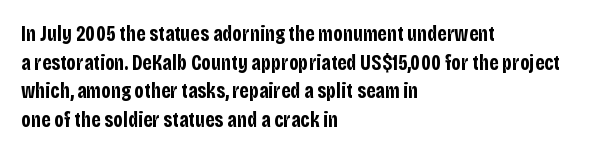
{"italic": "no", "bold": "yes", "underline": "no", "align": "left", "line_spacing": "normal", "line_spacing_ratio": 1.36, "letter_spacing": "normal", "letter_spacing_em": 0.0, "glyph_px": 21}
